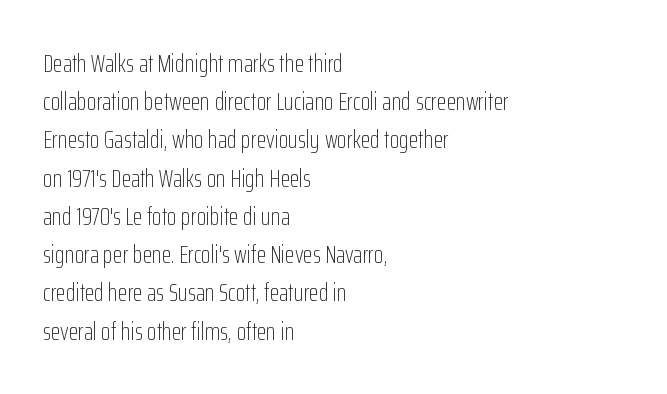
The glyphs are unaccompanied by any horizontal stroke below them. Posture: vertical. These lines keep a tight, regular rhythm from letter to letter. Interline gaps are of average width in this sample. The paragraph shown leans on its left margin.
